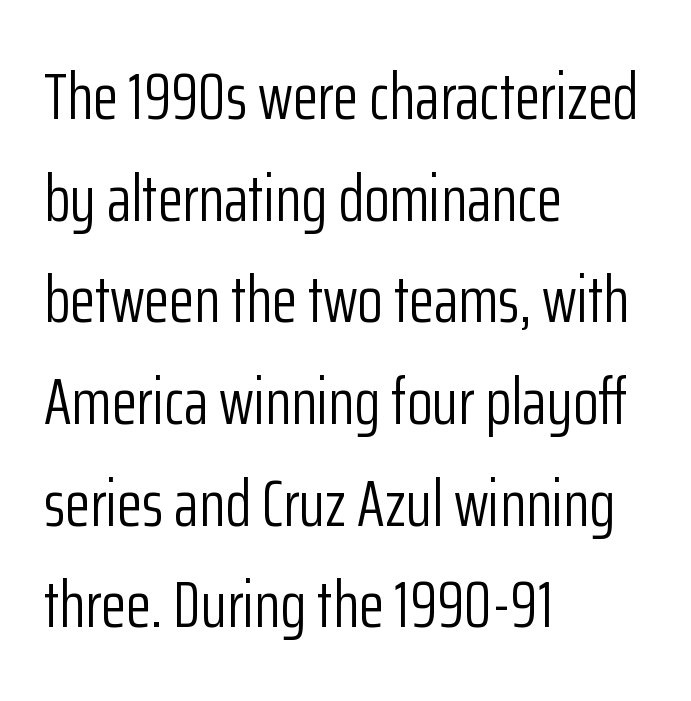
The image shows 66 px light, condensed sans-serif type, upright; set left-aligned, normal line spacing (1.54x), normal letter spacing, not underlined; low stroke contrast and a medium x-height.
